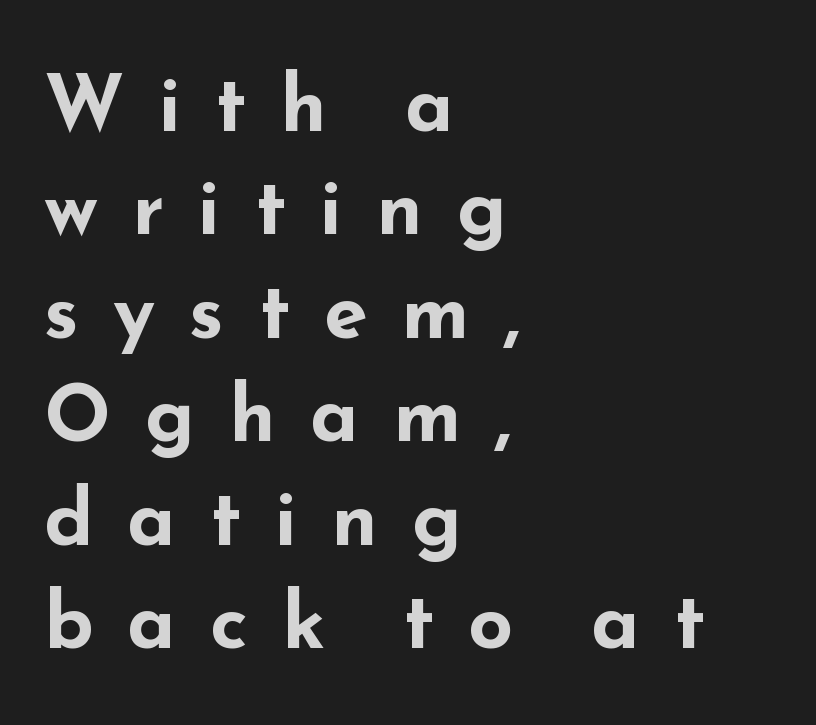
{"serif": "no", "italic": "no", "bold": "yes", "weight": "bold", "width": "wide", "stroke_contrast": "low", "x_height": "small", "monospaced": "no", "underline": "no", "align": "left", "line_spacing": "normal", "line_spacing_ratio": 1.31, "letter_spacing": "wide", "letter_spacing_em": 0.43, "glyph_px": 79}
